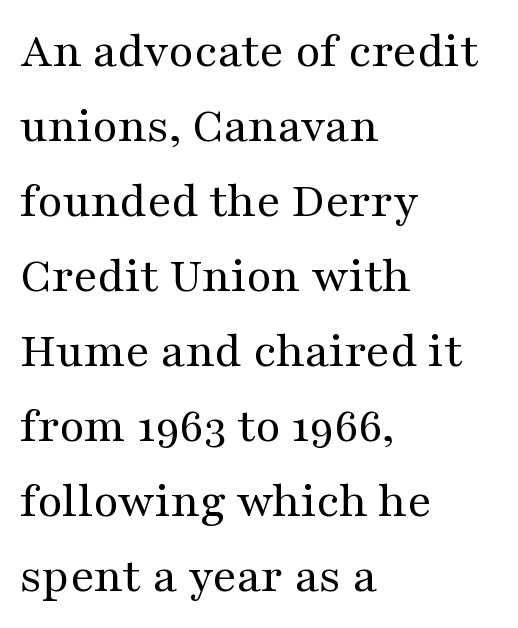
{"serif": "yes", "italic": "no", "bold": "no", "weight": "regular", "width": "wide", "stroke_contrast": "medium", "x_height": "medium", "monospaced": "no", "underline": "no", "align": "left", "line_spacing": "normal", "line_spacing_ratio": 1.47, "letter_spacing": "normal", "letter_spacing_em": 0.0, "glyph_px": 51}
